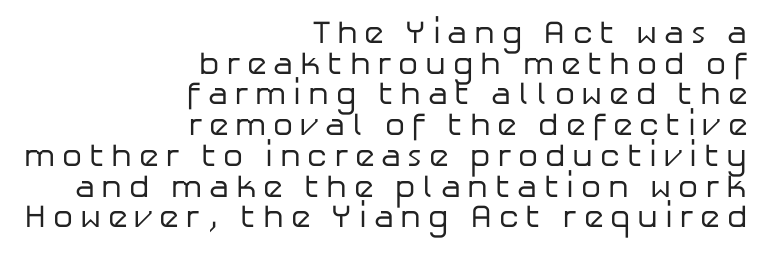
The image shows 32 px regular-weight sans-serif type, upright; set right-aligned, tight line spacing (0.96x), unusually wide letter spacing (+0.21 em), not underlined; low stroke contrast and a medium x-height.
